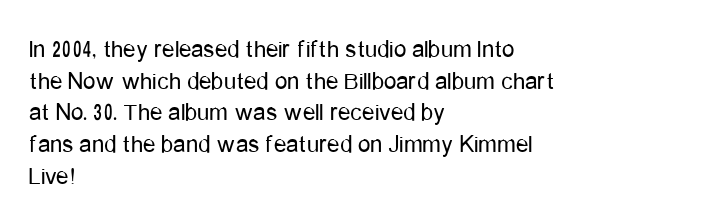
The characters are drawn with everyday or finer stroke widths. The string is rendered with underlining switched off. Leading matches the norm, producing a regular column. This sample uses plain, unmodified letter spacing.
